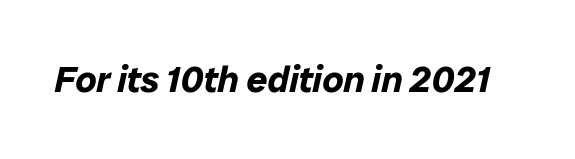
Tall strokes in this sample are angled rather than plumb. Type without underlining. The rendering uses natural spacing where letterforms have individual widths. Spacing between characters is what you'd get straight out of the box. On the weight axis this lands at bold, roughly 700.
